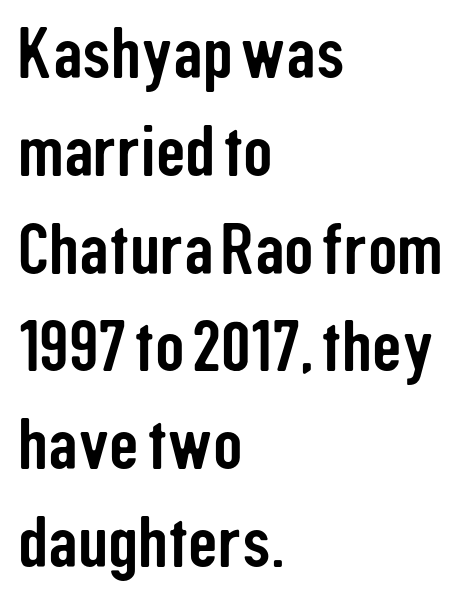
The image shows 73 px condensed sans-serif type, upright; set left-aligned, normal line spacing (1.34x), normal letter spacing, not underlined; low stroke contrast and a medium x-height.
